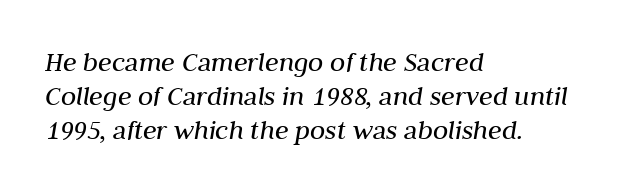
Tall strokes in this sample are angled rather than plumb. Compared with a centered layout, this one pins lines to the left instead. Here the designer chose a conventional face with non-uniform glyph widths. These lines keep a tight, regular rhythm from letter to letter.
